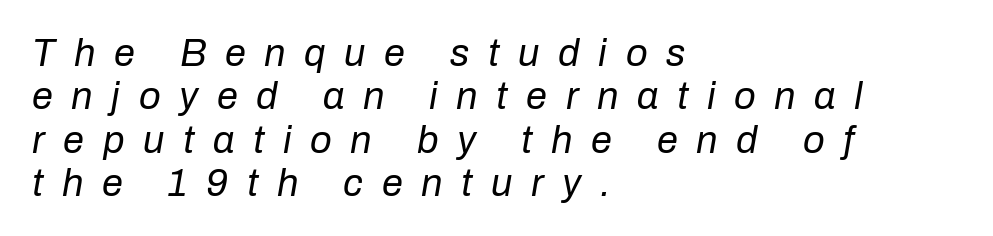
Casual observation: everything's shoved over to the left. One glance says dense: line gaps are narrower than usual. Each stroke keeps to a modest, everyday thickness or less. Note the varied advance widths — an 'i' is clearly narrower than an 'm'. The gap between lines stays unmarked.
